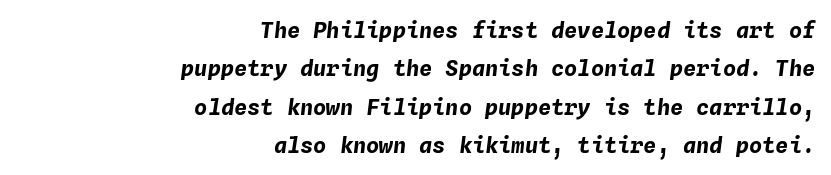
The glyphs are unaccompanied by any horizontal stroke below them. Typesetter's note: full bold, strokes at maximum text heaviness. Alignment: flush right. The rendering applies a slant to the glyphs. Here the glyphs are tracked normally, forming tight word shapes.
